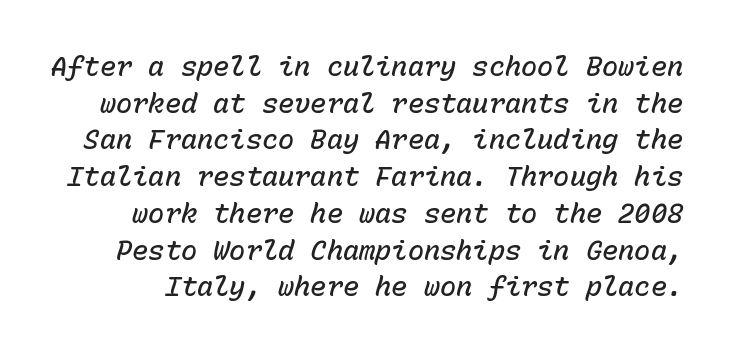
{"italic": "yes", "lean": "right", "slant_degrees": 15, "bold": "semi", "underline": "no", "line_spacing": "normal", "line_spacing_ratio": 1.36, "letter_spacing": "normal", "letter_spacing_em": 0.0, "glyph_px": 27}
